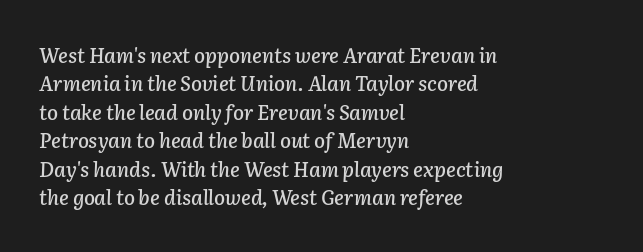
No word sits above an underline. Looking at the ascenders, they clearly lean. How would I describe the line gaps? Plain and ordinary. Horizontally, the lines are justified to the leading edge only. In terms of letterspacing, this is plain default setting.
